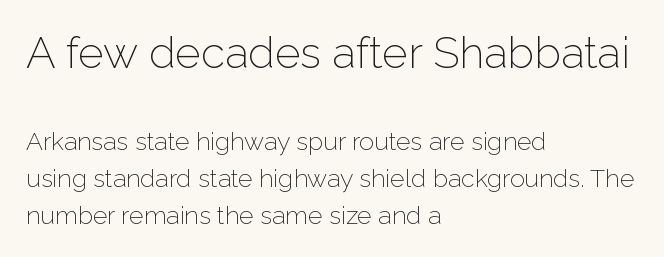
Q: Is the text bold? A: No.
Q: Is the text italic (slanted)? A: No, it is upright.
Q: Is the typeface a serif or a sans-serif typeface? A: Sans-serif.
Q: Is the text underlined? A: No.
Q: How is the paragraph aligned? A: Left-aligned.
Q: Is the spacing between letters normal or unusually wide? A: Normal.
Q: Is the spacing between lines tight, normal or loose? A: Normal.
Q: Which block of text is set in a larger size, the first (top) or the second (bottom)? A: The first (top) one.
Q: Width (condensed, normal, or wide)? A: Normal.
Q: Stroke contrast? A: Low.
Q: x-height? A: Medium.
Q: Monospaced? A: No.
